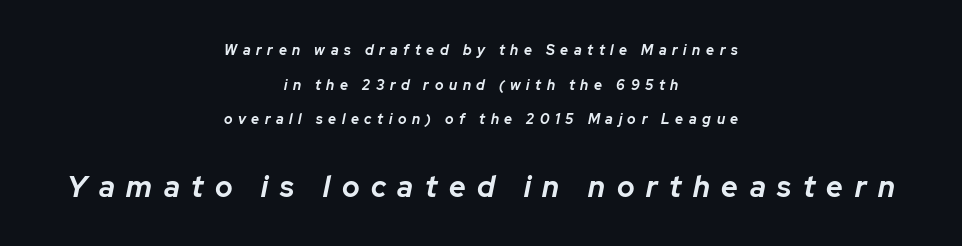
{"italic": "yes", "lean": "right", "slant_degrees": 12, "bold": "yes", "weight": "bold", "width": "normal", "stroke_contrast": "low", "x_height": "medium", "monospaced": "no", "underline": "no", "align": "center", "line_spacing": "loose", "line_spacing_ratio": 2.47, "letter_spacing": "wide", "letter_spacing_em": 0.4, "larger_block": "second", "size_ratio": 2.07, "glyph_px": 29}
